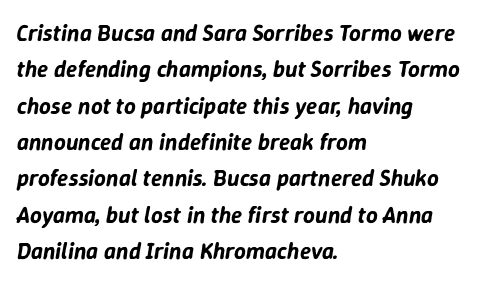
Here the glyphs are tracked normally, forming tight word shapes. The leading is moderate, giving the passage an even texture. In terms of posture, this sample is oblique. Nobody drew a line under any word here. Horizontal alignment here is leftward, the default for most running prose.
